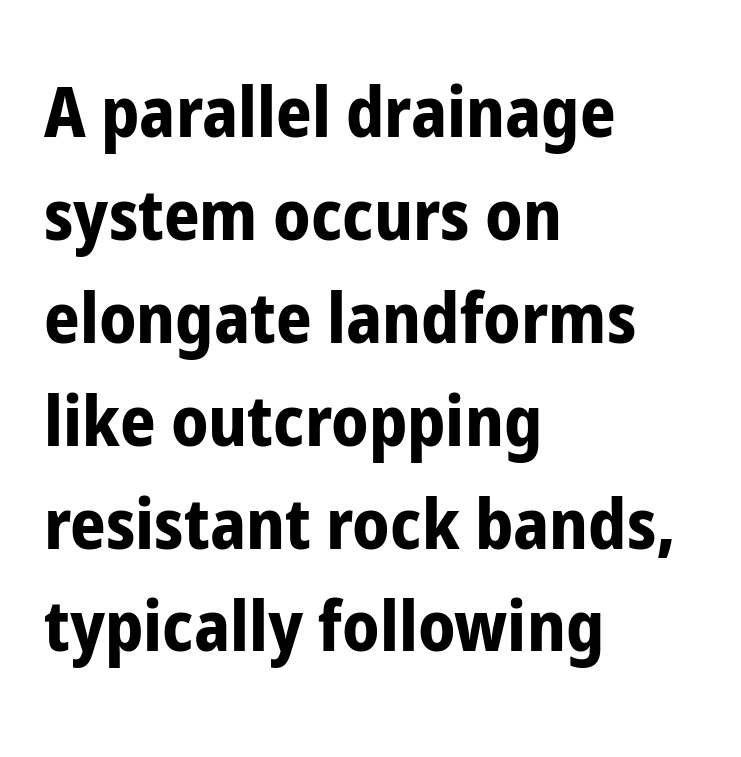
The image shows 70 px bold, condensed sans-serif type, upright; set left-aligned, normal line spacing (1.47x), normal letter spacing, not underlined; low stroke contrast and a medium x-height.
